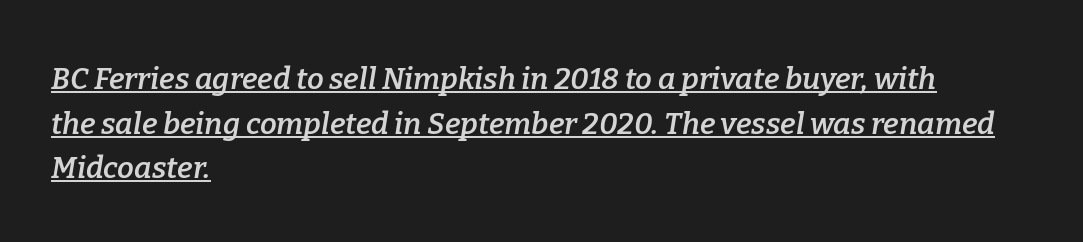
The image shows 30 px semibold serif type, italic (leaning right); set left-aligned, normal line spacing (1.49x), normal letter spacing, underlined; low stroke contrast and a medium x-height.
